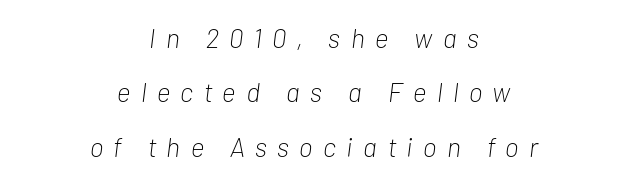
This block would shrink considerably if given ordinary leading; it's expanded now. You can tell it's italic because the verticals aren't actually vertical. Is the type heavy? It reads as light-to-regular instead. Does the copy run flush right? No — it is centered line by line. Each row of text sits above clean, open space.
